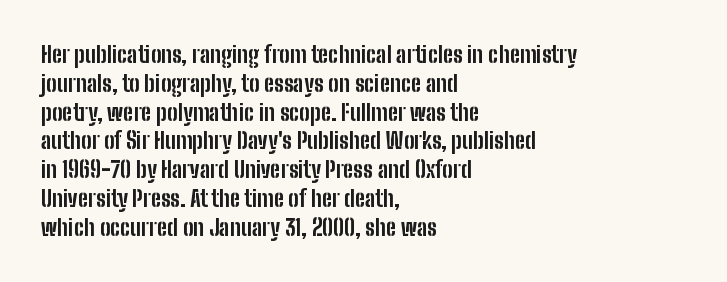
{"italic": "no", "bold": "yes", "underline": "no", "align": "left", "line_spacing": "normal", "line_spacing_ratio": 1.31, "letter_spacing": "normal", "letter_spacing_em": 0.0, "glyph_px": 22}
